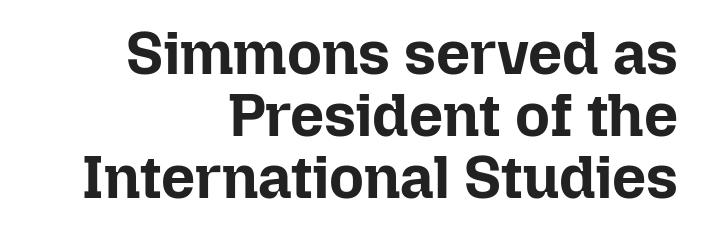
Q: Is the text bold? A: Yes.
Q: Is the text italic (slanted)? A: No, it is upright.
Q: Is the text underlined? A: No.
Q: How is the paragraph aligned? A: Right-aligned.
Q: Is the spacing between letters normal or unusually wide? A: Normal.
Q: Is the spacing between lines tight, normal or loose? A: Tight.
Q: Width (condensed, normal, or wide)? A: Normal.
Q: Stroke contrast? A: Low.
Q: x-height? A: Medium.
Q: Monospaced? A: No.
